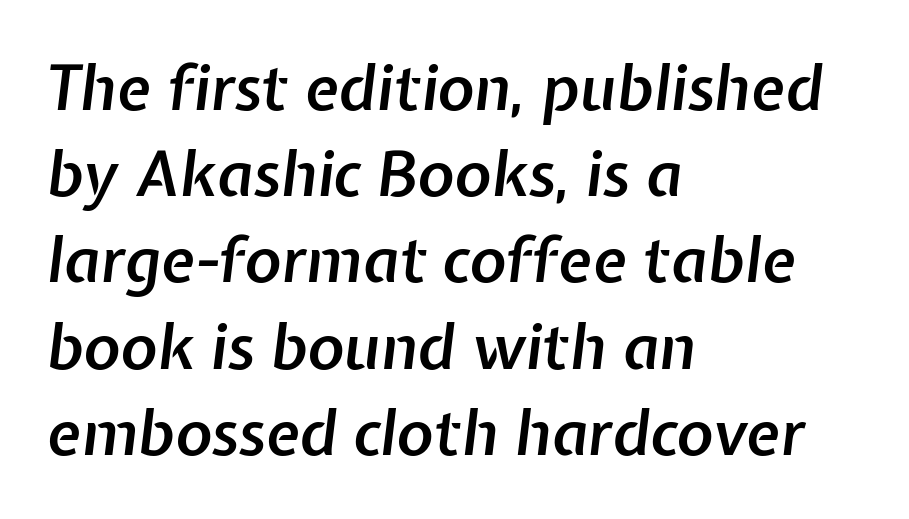
Q: Is the text bold? A: Semi-bold.
Q: Is the text italic (slanted)? A: Yes, it leans right by about 7 degrees.
Q: Is the text underlined? A: No.
Q: How is the paragraph aligned? A: Left-aligned.
Q: Is the spacing between letters normal or unusually wide? A: Normal.
Q: Is the spacing between lines tight, normal or loose? A: Normal.
Q: Width (condensed, normal, or wide)? A: Normal.
Q: Stroke contrast? A: Low.
Q: x-height? A: Medium.
Q: Monospaced? A: No.
